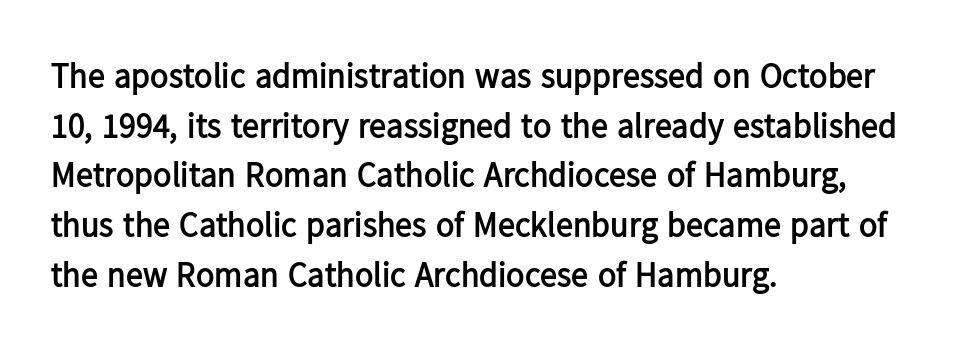
{"serif": "no", "italic": "no", "bold": "yes", "weight": "semibold", "width": "normal", "stroke_contrast": "low", "x_height": "medium", "monospaced": "no", "underline": "no", "align": "left", "line_spacing": "normal", "line_spacing_ratio": 1.46, "letter_spacing": "normal", "letter_spacing_em": 0.0, "glyph_px": 34}
